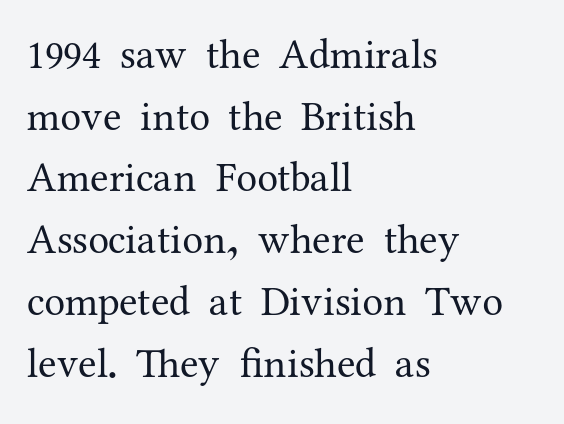
{"serif": "yes", "italic": "no", "bold": "no", "weight": "regular", "width": "normal", "stroke_contrast": "medium", "x_height": "medium", "monospaced": "no", "underline": "no", "align": "left", "line_spacing": "normal", "line_spacing_ratio": 1.47, "letter_spacing": "normal", "letter_spacing_em": 0.0, "glyph_px": 42}
